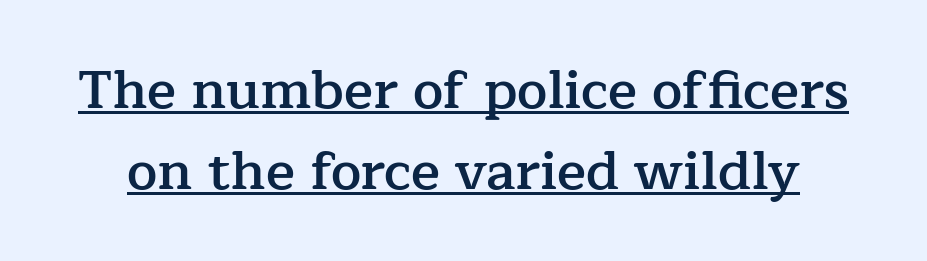
Line spacing here is normal. Does the type have serifs? Yes, each stem ends in a small foot. Summary of weight: moderately heavy, a semibold. Spacing verdict: proportional, widths tailored to each character. Notice how a bar underscores the lettering throughout. This is roman type, the default non-slanted kind.
